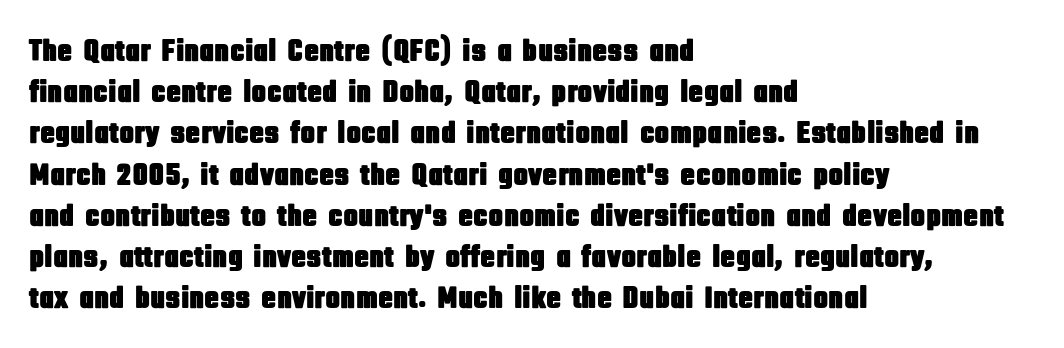
Q: Is the text italic (slanted)? A: No, it is upright.
Q: Is the typeface a serif or a sans-serif typeface? A: Sans-serif.
Q: Is the text underlined? A: No.
Q: How is the paragraph aligned? A: Left-aligned.
Q: Is the spacing between letters normal or unusually wide? A: Normal.
Q: Is the spacing between lines tight, normal or loose? A: Normal.
Q: Width (condensed, normal, or wide)? A: Condensed.
Q: Stroke contrast? A: Low.
Q: x-height? A: Large.
Q: Monospaced? A: No.
